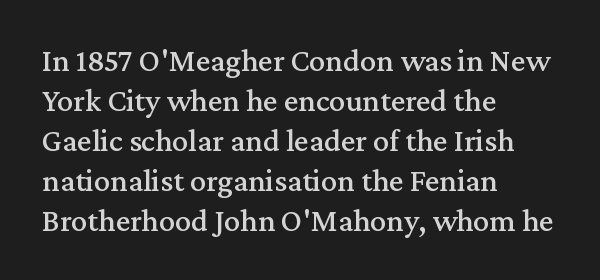
No word sits above an underline. The setting favours the left margin, as ordinary paragraphs usually do. Spacing verdict: proportional, widths tailored to each character. Upright lettering throughout.
